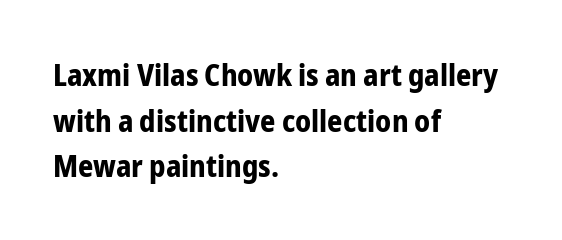
Q: Is the text bold? A: Yes.
Q: Is the text italic (slanted)? A: No, it is upright.
Q: Is the typeface a serif or a sans-serif typeface? A: Sans-serif.
Q: Is the text underlined? A: No.
Q: How is the paragraph aligned? A: Left-aligned.
Q: Is the spacing between letters normal or unusually wide? A: Normal.
Q: Is the spacing between lines tight, normal or loose? A: Normal.
Q: Width (condensed, normal, or wide)? A: Condensed.
Q: Stroke contrast? A: Low.
Q: x-height? A: Medium.
Q: Monospaced? A: No.
